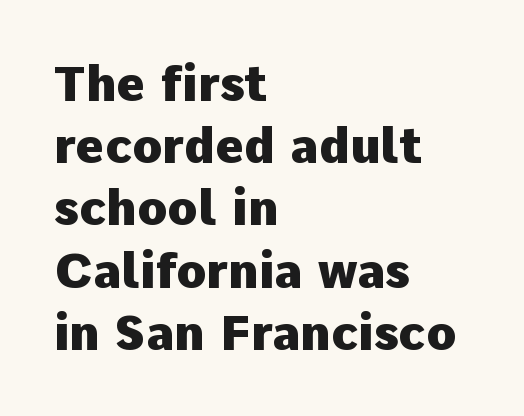
Ascenders rise straight up at ninety degrees. Serifs: no, the terminals of the letterforms are clean. Strong, thick strokes mark this as bold type. Layout note: lines flush left. This sample keeps an unexceptional amount of space between lines.
